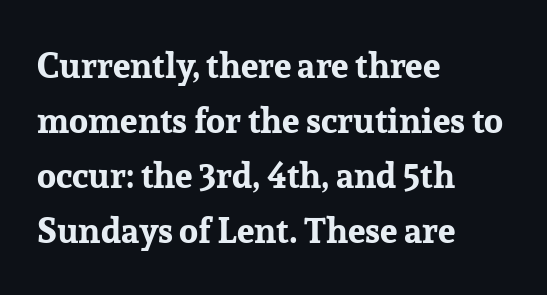
Leading matches the norm, producing a regular column. Look at the tracking — it's just the regular setting, nothing added. Tall strokes in this sample are plumb rather than angled. These lines stack with their left ends in a neat column. Descenders hang freely into open space.
